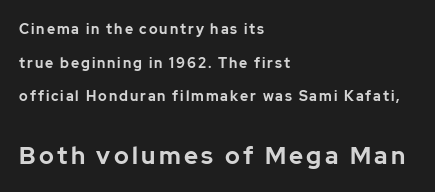
Leading is clearly above the norm, producing a sparse column. Horizontal alignment here is leftward, the default for most running prose. Unmarked baselines from the first word to the last. You get the small type first, then a jump to larger type. Does the lettering tilt? It doesn't — this is upright. Look at the stroke-to-counter ratio: heavy, a bold.
